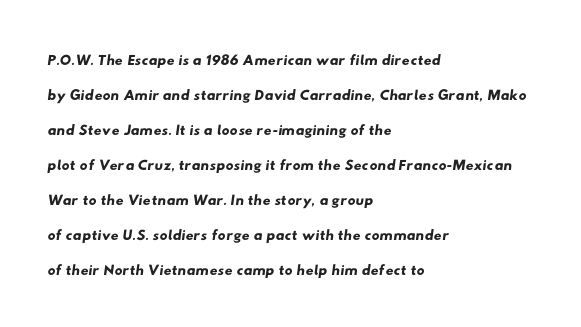
Q: Is the text underlined? A: No.
Q: How is the paragraph aligned? A: Left-aligned.
Q: Is the spacing between letters normal or unusually wide? A: Normal.
Q: Is the spacing between lines tight, normal or loose? A: Normal.
